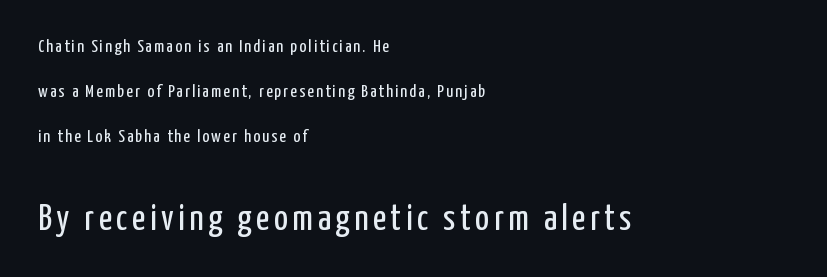
The image shows 37 px regular-weight, condensed sans-serif type, upright; set left-aligned, loose line spacing (2.49x), not underlined; the second (bottom) block is 2.06x larger; low stroke contrast and a medium x-height.
